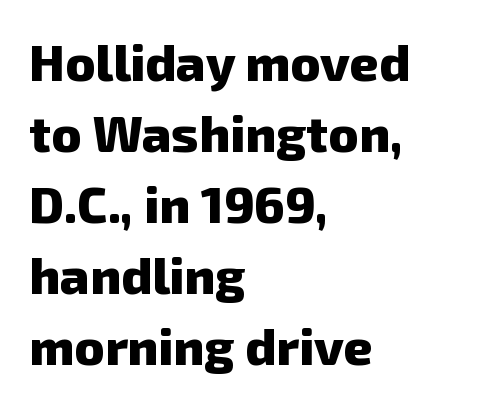
Here the designer chose a conventional face with non-uniform glyph widths. Which margin do the lines hug? The left one — the right edge is uneven. Compared with typical paragraphs, the rows here are spaced about the same. No word sits above an underline. Emphasis by weight is at full strength: bold. Classification — sans serif.
